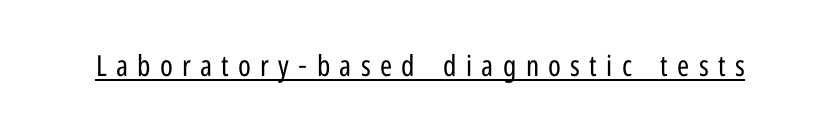
The image shows 29 px regular-weight, condensed sans-serif type, upright; set unusually wide letter spacing (+0.32 em), underlined; low stroke contrast and a medium x-height.
